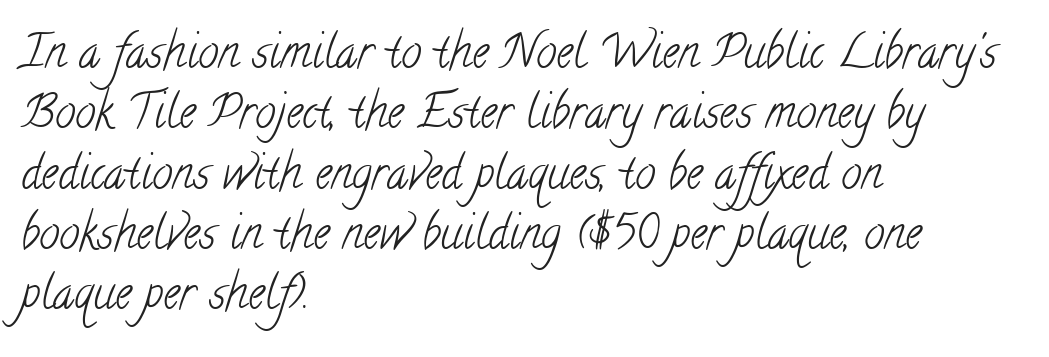
Q: Is the text bold? A: No.
Q: Is the text underlined? A: No.
Q: How is the paragraph aligned? A: Left-aligned.
Q: Is the spacing between letters normal or unusually wide? A: Normal.
Q: Is the spacing between lines tight, normal or loose? A: Normal.
Q: Width (condensed, normal, or wide)? A: Condensed.
Q: Stroke contrast? A: Low.
Q: x-height? A: Small.
Q: Monospaced? A: No.
